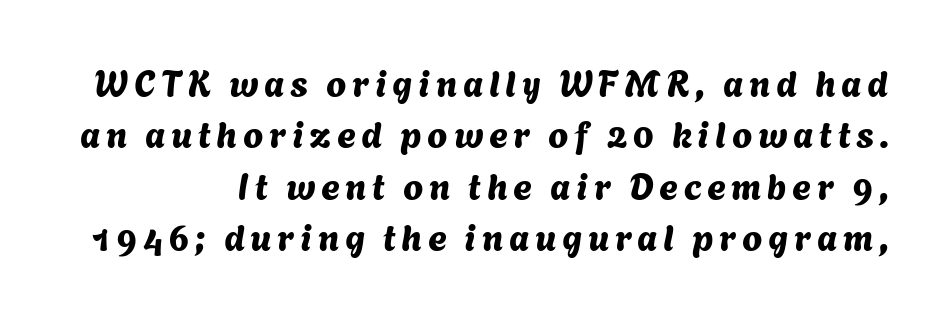
Q: Is the typeface a serif or a sans-serif typeface? A: Sans-serif.
Q: Is the text underlined? A: No.
Q: Is the spacing between lines tight, normal or loose? A: Normal.
Q: Width (condensed, normal, or wide)? A: Normal.
Q: Stroke contrast? A: Medium.
Q: x-height? A: Medium.
Q: Monospaced? A: No.
